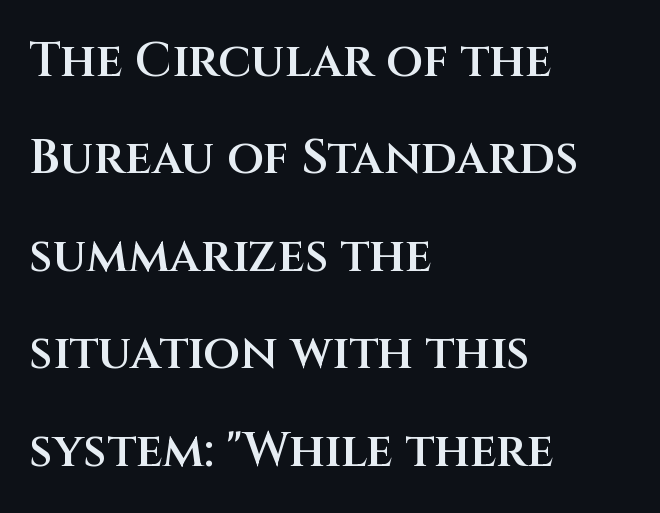
Q: Is the text bold? A: Semi-bold.
Q: Is the text italic (slanted)? A: No, it is upright.
Q: Is the typeface a serif or a sans-serif typeface? A: Sans-serif.
Q: Is the text underlined? A: No.
Q: How is the paragraph aligned? A: Left-aligned.
Q: Is the spacing between letters normal or unusually wide? A: Normal.
Q: Is the spacing between lines tight, normal or loose? A: Loose.
Q: Width (condensed, normal, or wide)? A: Normal.
Q: Stroke contrast? A: Medium.
Q: x-height? A: Large.
Q: Monospaced? A: No.
